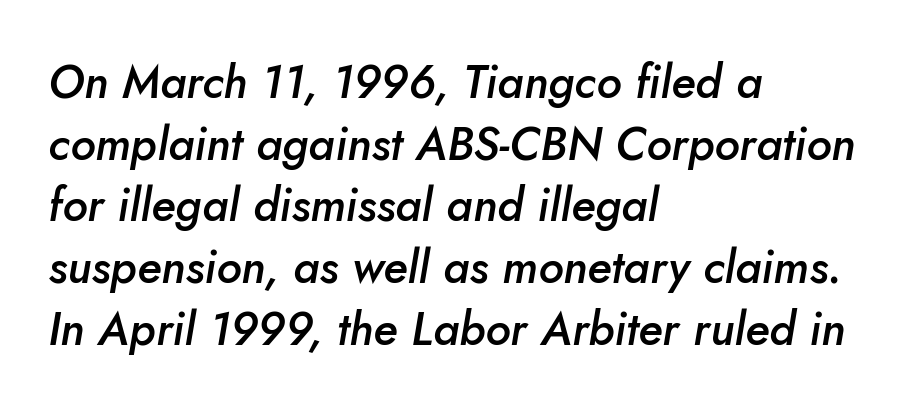
The image shows 46 px semibold type, italic (leaning right); set left-aligned, normal line spacing (1.34x), normal letter spacing, not underlined; low stroke contrast and a small x-height.
